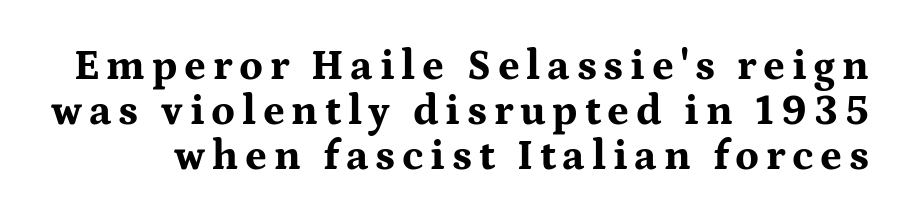
{"serif": "yes", "italic": "no", "bold": "yes", "weight": "bold", "width": "wide", "stroke_contrast": "medium", "x_height": "medium", "monospaced": "no", "underline": "no", "line_spacing": "tight", "line_spacing_ratio": 1.07, "glyph_px": 42}
